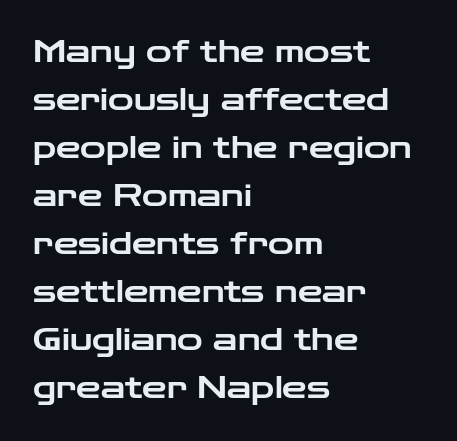
Q: Is the text italic (slanted)? A: No, it is upright.
Q: Is the typeface a serif or a sans-serif typeface? A: Sans-serif.
Q: Is the text underlined? A: No.
Q: How is the paragraph aligned? A: Left-aligned.
Q: Is the spacing between letters normal or unusually wide? A: Normal.
Q: Is the spacing between lines tight, normal or loose? A: Normal.
Q: Width (condensed, normal, or wide)? A: Wide.
Q: Stroke contrast? A: Low.
Q: x-height? A: Medium.
Q: Monospaced? A: No.
